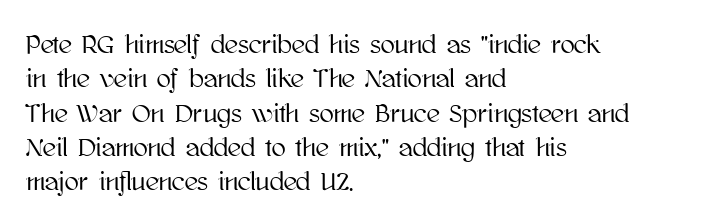
The image shows 26 px text type, upright; set left-aligned, normal line spacing (1.32x), normal letter spacing, not underlined.
